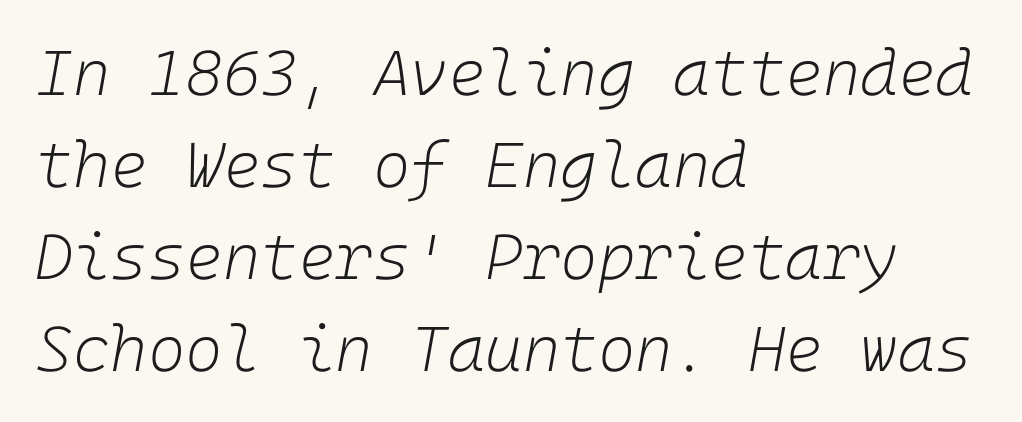
{"italic": "yes", "lean": "right", "slant_degrees": 10, "bold": "no", "weight": "light", "width": "normal", "stroke_contrast": "low", "x_height": "medium", "underline": "no", "align": "left", "line_spacing": "normal", "line_spacing_ratio": 1.44, "letter_spacing": "normal", "letter_spacing_em": 0.0, "glyph_px": 64}
